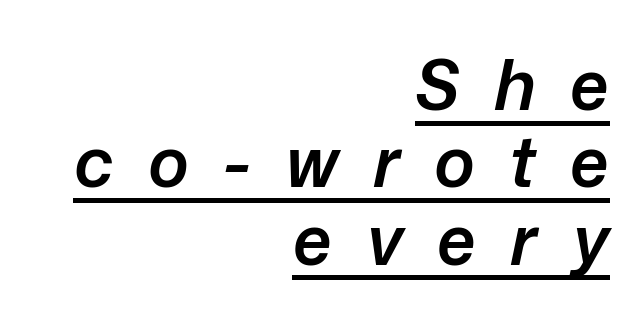
The image shows 69 px semibold type, italic (leaning right); set right-aligned, tight line spacing (1.12x), unusually wide letter spacing (+0.5 em), underlined; low stroke contrast and a medium x-height.
